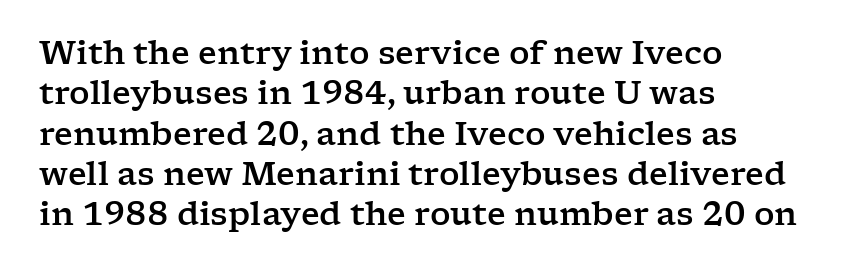
It's the straight-up-and-down kind of type. Looks like regular typesetting: each glyph gets only the width it needs. The typeface chosen for these lines features serifs. Check the space under the baseline: it is left empty. One-word summary of the alignment: left. Inter-character spacing is left at the font's built-in metrics.
